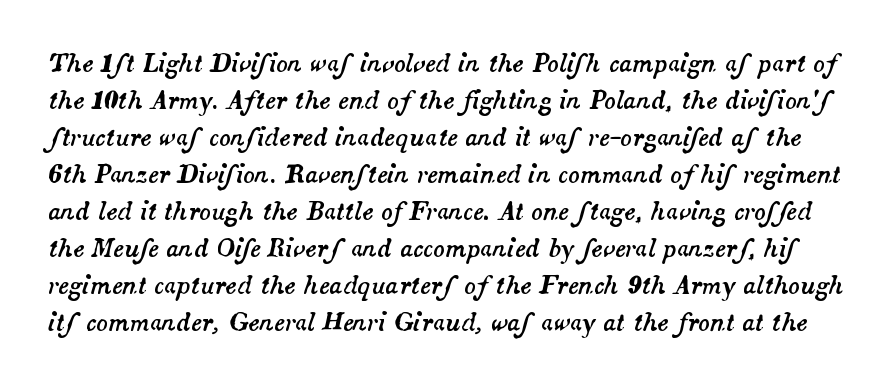
Beneath every word, the page is bare. Regular leading. Observe the ordinary spacing: letters are neighbours, not strangers. It's the slanting kind of type.
